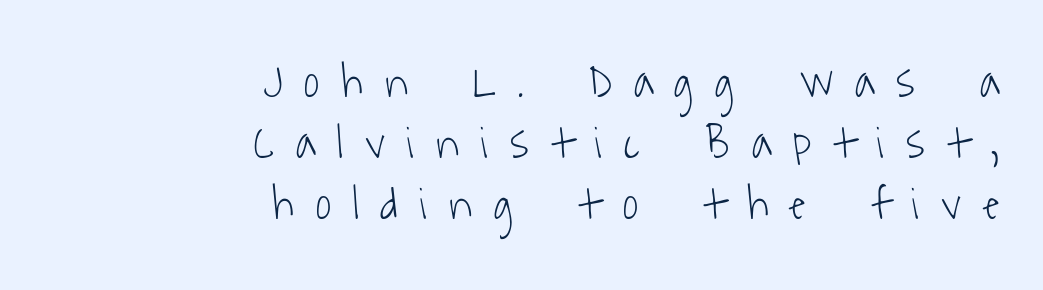
The image shows 47 px light, condensed sans-serif type; set right-aligned, normal line spacing (1.3x), unusually wide letter spacing (+0.47 em), not underlined; low stroke contrast and a medium x-height.
